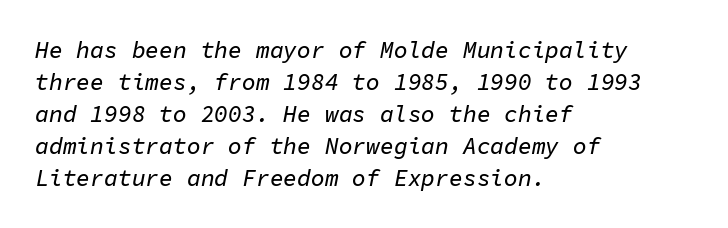
The image shows 23 px text type, italic (leaning right); set left-aligned, normal line spacing (1.39x), normal letter spacing, not underlined.
